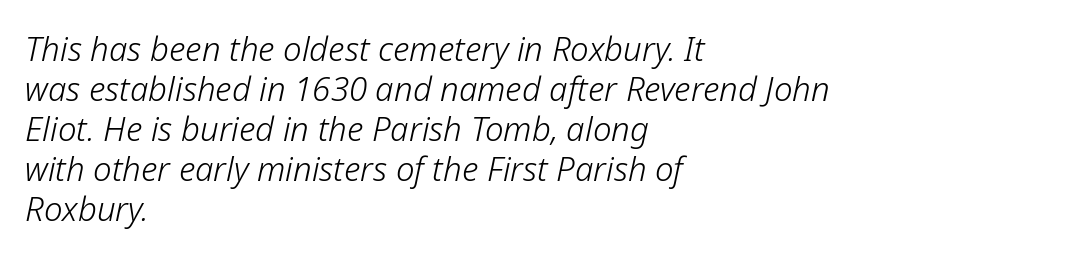
Q: Is the text bold? A: No.
Q: Is the text italic (slanted)? A: Yes, it leans right by about 12 degrees.
Q: Is the text underlined? A: No.
Q: How is the paragraph aligned? A: Left-aligned.
Q: Is the spacing between letters normal or unusually wide? A: Normal.
Q: Width (condensed, normal, or wide)? A: Normal.
Q: Stroke contrast? A: Low.
Q: x-height? A: Medium.
Q: Monospaced? A: No.
